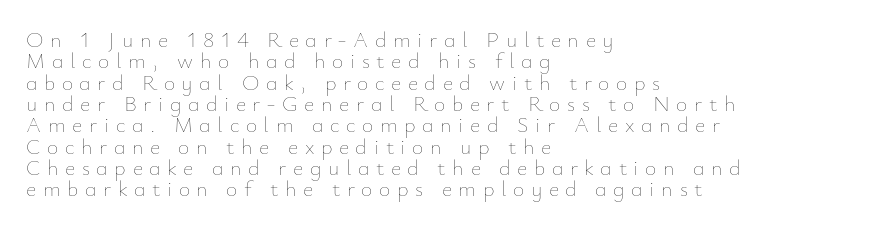
The letterforms stand isolated, each surrounded by extra space. Honestly, there is no underline to notice here at all. This sample is left-justified, so line endings fall wherever the words run out. Unbolded letterforms with no extra heft. The passage shown stacks its lines with hardly any gap. No italicization has been applied; the sample stays upright.
